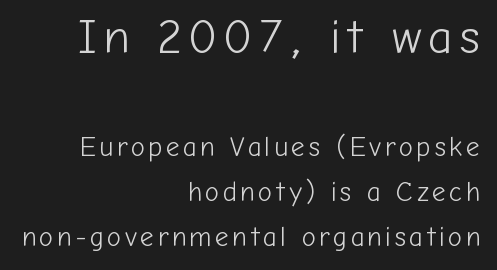
{"serif": "no", "italic": "no", "bold": "no", "weight": "light", "width": "normal", "stroke_contrast": "low", "x_height": "medium", "monospaced": "no", "underline": "no", "align": "right", "line_spacing": "normal", "line_spacing_ratio": 1.66, "larger_block": "first", "size_ratio": 1.78, "glyph_px": 48}
